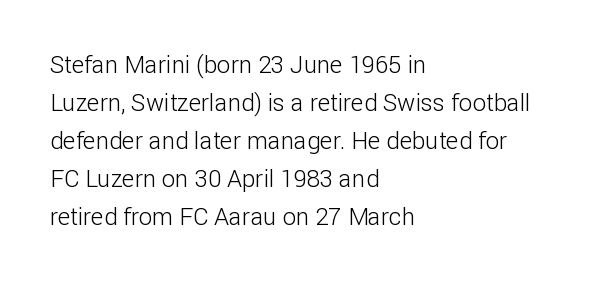
{"italic": "no", "bold": "no", "underline": "no", "align": "left", "line_spacing": "normal", "line_spacing_ratio": 1.58, "letter_spacing": "normal", "letter_spacing_em": 0.0, "glyph_px": 24}
